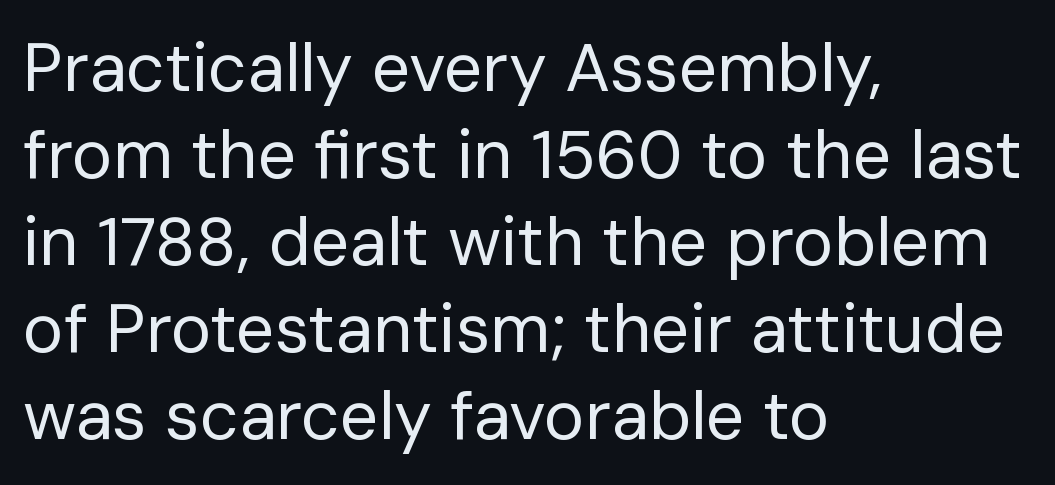
The image shows 68 px regular-weight sans-serif type, upright; set left-aligned, normal line spacing (1.28x), normal letter spacing, not underlined; low stroke contrast and a medium x-height.
